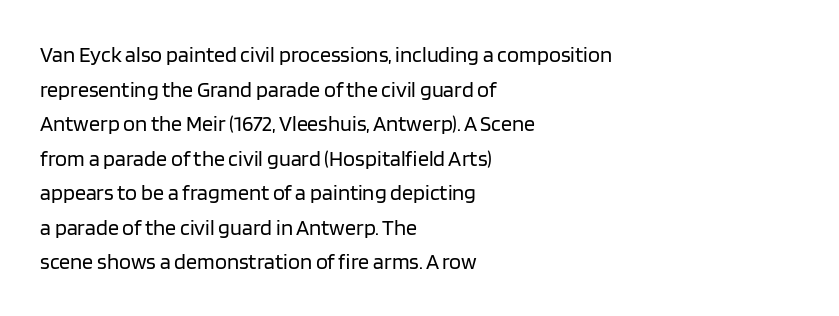
Q: Is the text bold? A: No.
Q: Is the text italic (slanted)? A: No, it is upright.
Q: Is the text underlined? A: No.
Q: How is the paragraph aligned? A: Left-aligned.
Q: Is the spacing between letters normal or unusually wide? A: Normal.
Q: Is the spacing between lines tight, normal or loose? A: Normal.
